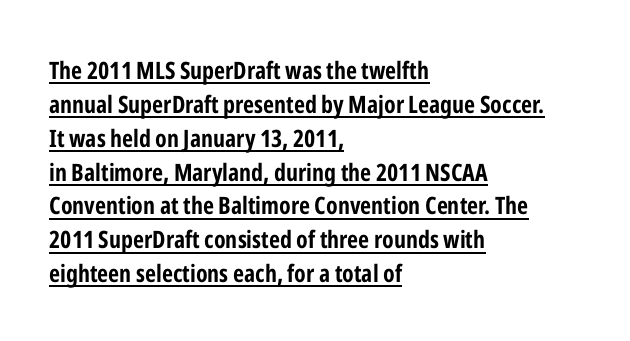
A roman cut, with each character standing at attention. These lines are set flush left with a ragged right edge. Check the space under the baseline: a stroke is drawn there. There is no visible air inserted between adjacent glyphs.
